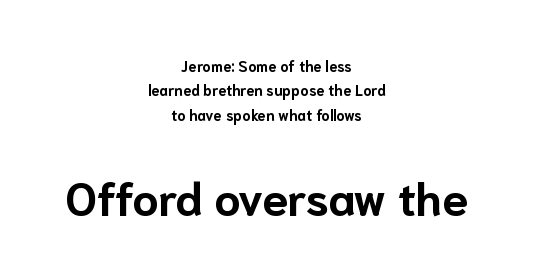
Q: Is the text bold? A: Yes.
Q: Is the text italic (slanted)? A: No, it is upright.
Q: Is the typeface a serif or a sans-serif typeface? A: Sans-serif.
Q: Is the text underlined? A: No.
Q: How is the paragraph aligned? A: Centered.
Q: Is the spacing between letters normal or unusually wide? A: Normal.
Q: Is the spacing between lines tight, normal or loose? A: Normal.
Q: Which block of text is set in a larger size, the first (top) or the second (bottom)? A: The second (bottom) one.
Q: Width (condensed, normal, or wide)? A: Normal.
Q: Stroke contrast? A: Low.
Q: x-height? A: Medium.
Q: Monospaced? A: No.
